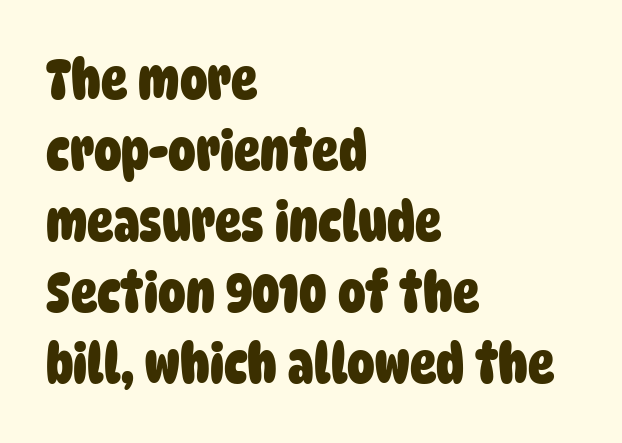
Q: Is the text bold? A: Yes.
Q: Is the typeface a serif or a sans-serif typeface? A: Sans-serif.
Q: Is the text underlined? A: No.
Q: How is the paragraph aligned? A: Left-aligned.
Q: Is the spacing between letters normal or unusually wide? A: Normal.
Q: Is the spacing between lines tight, normal or loose? A: Normal.
Q: Width (condensed, normal, or wide)? A: Condensed.
Q: Stroke contrast? A: Low.
Q: x-height? A: Large.
Q: Monospaced? A: No.
